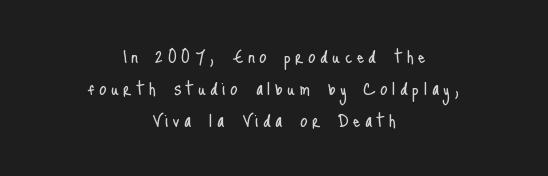
Is the block centered? Yes — each line is placed symmetrically about the middle. The designer left line spacing at the default. Rendered with straight, roman letterforms. Glance below the letters and you will spot only blank space. Stroke thickness stays within the range of a standard reading face or lighter.
